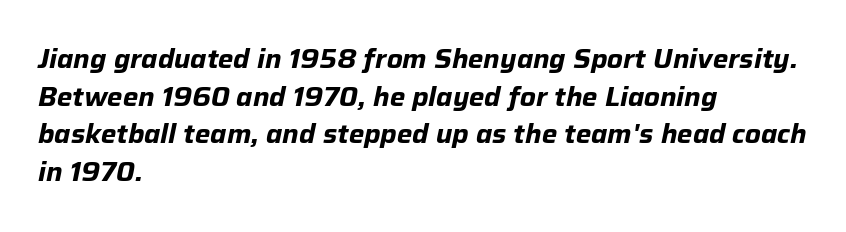
The image shows 26 px bold type, italic (leaning right); set left-aligned, normal line spacing (1.45x), normal letter spacing, not underlined.
